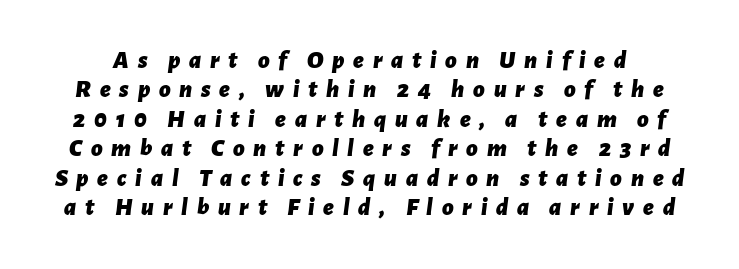
Q: Is the text bold? A: Yes.
Q: Is the text italic (slanted)? A: Yes, it leans right by about 7 degrees.
Q: Is the text underlined? A: No.
Q: Is the spacing between letters normal or unusually wide? A: Unusually wide.
